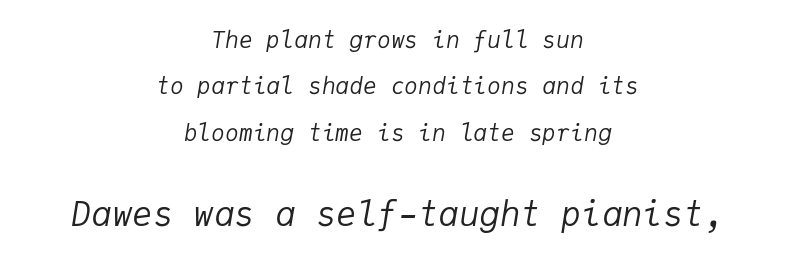
Every character sits at an angle, as italics do. Visually, the bottom section dominates because its glyphs are scaled up. Short and long lines alike share a common midpoint. You could call the tracking neutral — neither tight nor loose.
